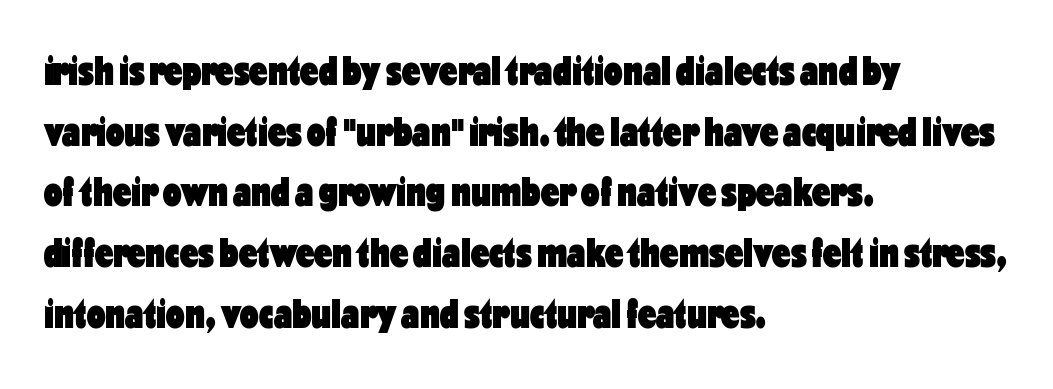
Q: Is the text bold? A: Yes.
Q: Is the text italic (slanted)? A: No, it is upright.
Q: Is the typeface a serif or a sans-serif typeface? A: Sans-serif.
Q: Is the text underlined? A: No.
Q: How is the paragraph aligned? A: Left-aligned.
Q: Is the spacing between letters normal or unusually wide? A: Normal.
Q: Is the spacing between lines tight, normal or loose? A: Normal.
Q: Width (condensed, normal, or wide)? A: Condensed.
Q: Stroke contrast? A: Low.
Q: x-height? A: Medium.
Q: Monospaced? A: No.
